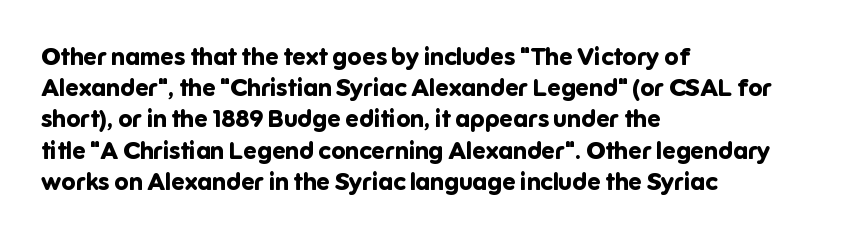
Q: Is the text bold? A: Yes.
Q: Is the text italic (slanted)? A: No, it is upright.
Q: Is the text underlined? A: No.
Q: How is the paragraph aligned? A: Left-aligned.
Q: Is the spacing between letters normal or unusually wide? A: Normal.
Q: Is the spacing between lines tight, normal or loose? A: Normal.
